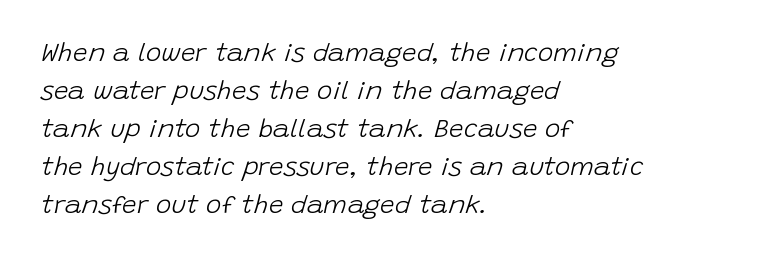
The image shows 26 px text type, italic (leaning right); set left-aligned, normal line spacing (1.46x), normal letter spacing, not underlined.
